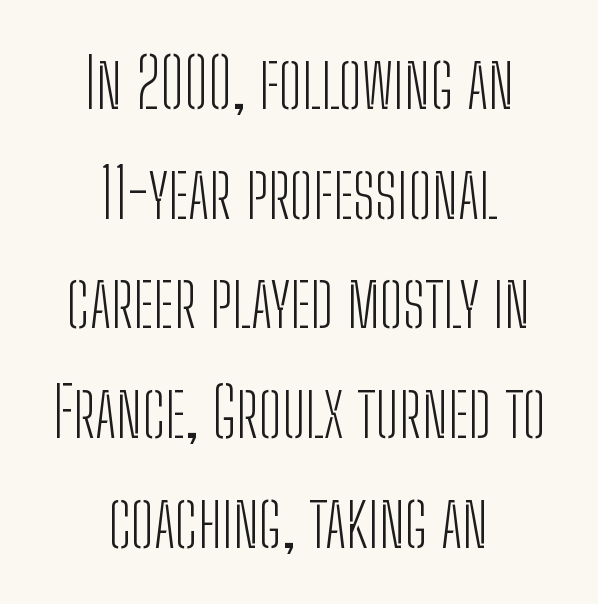
The vertical gap from one line to the next is medium. These lines keep a tight, regular rhythm from letter to letter. Character widths vary here, with narrow letters taking less room than wide ones. Plain, unruled lines of type.
